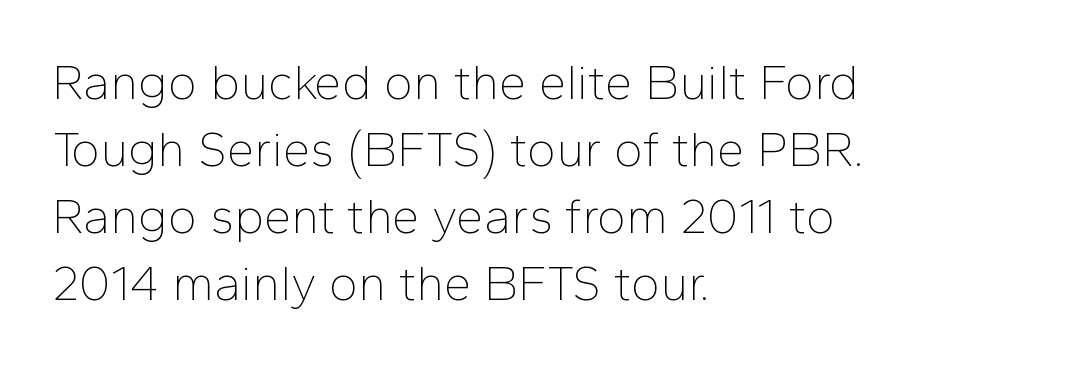
These lines keep a tight, regular rhythm from letter to letter. Leading: standard. The lettering holds an erect, upright posture throughout. The passage shown is typed in a proportional face where columns would drift. Regarding serifs, this sample does without them.
